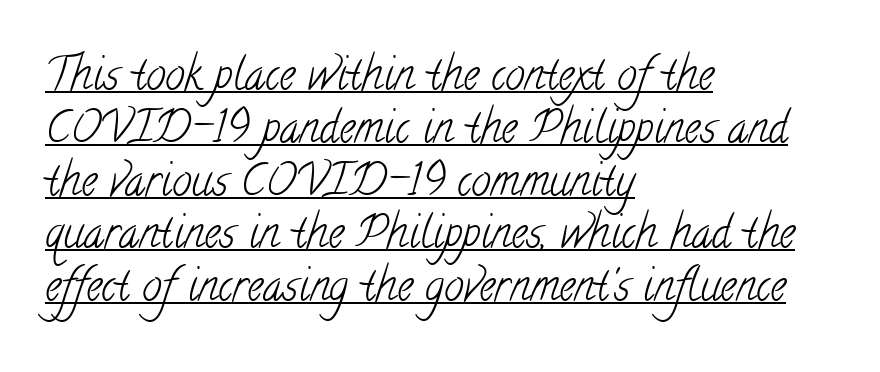
{"serif": "yes", "bold": "no", "weight": "light", "width": "condensed", "stroke_contrast": "low", "x_height": "small", "monospaced": "no", "underline": "yes", "align": "left", "line_spacing_ratio": 1.2, "letter_spacing": "normal", "letter_spacing_em": 0.0, "glyph_px": 44}
